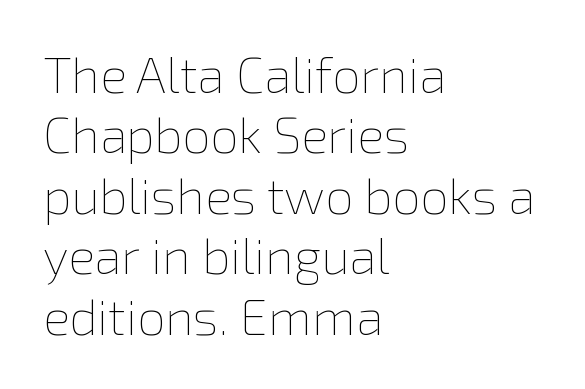
{"italic": "no", "bold": "no", "weight": "thin", "width": "normal", "stroke_contrast": "low", "x_height": "medium", "monospaced": "no", "underline": "no", "align": "left", "line_spacing_ratio": 1.21, "letter_spacing": "normal", "letter_spacing_em": 0.0, "glyph_px": 50}
